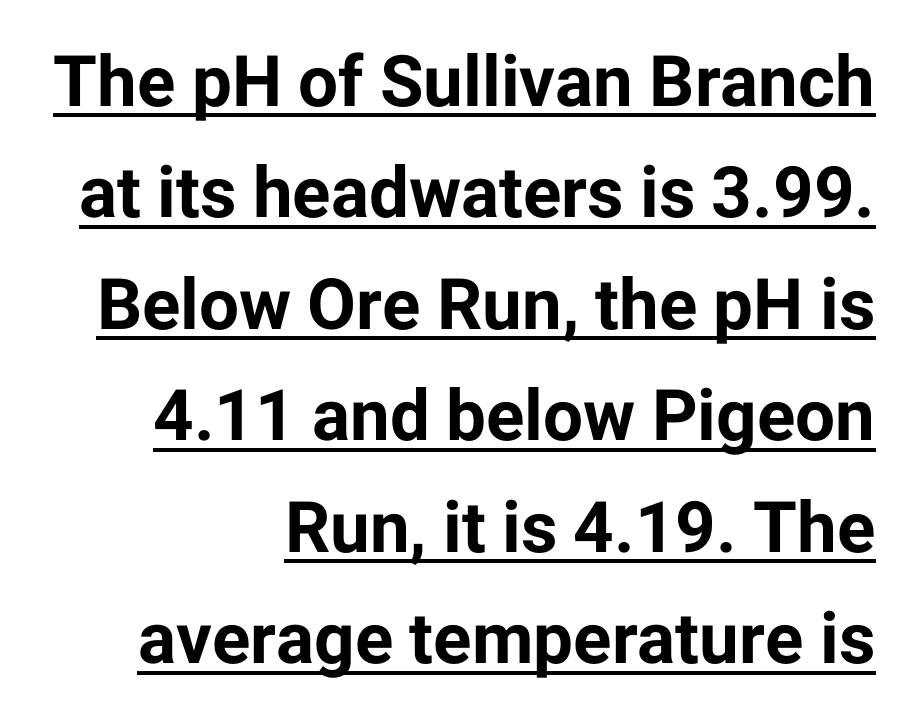
{"serif": "no", "italic": "no", "bold": "yes", "weight": "bold", "width": "normal", "stroke_contrast": "low", "x_height": "medium", "monospaced": "no", "underline": "yes", "align": "right", "line_spacing": "normal", "line_spacing_ratio": 1.57, "letter_spacing": "normal", "letter_spacing_em": 0.0, "glyph_px": 71}
